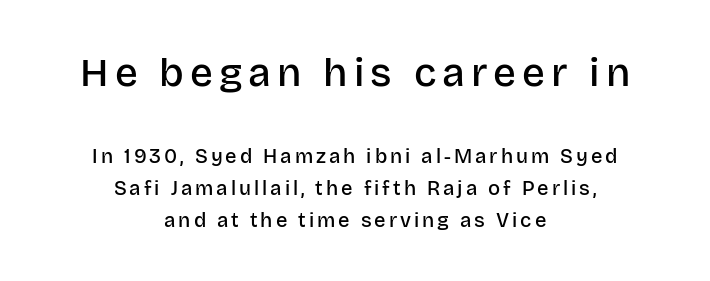
Is there much room between lines? A standard amount, neither cramped nor airy. Which margin do the lines hug? Neither — every line sits in the middle. I'd call this a sans setting — the letters go barefoot. Rule under the text: the space is simply empty. The face used here is a semibold: visibly heavier than regular, lighter than bold. Character widths vary here, with narrow letters taking less room than wide ones.
